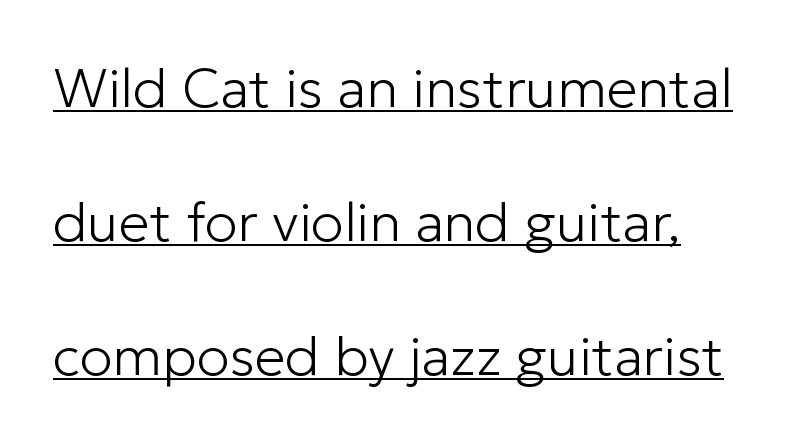
Characters remain perfectly vertical along every line. Type style note: lacks serifs. The font sits on the lighter half of the weight spectrum, regular included. These characters rest on top of a visible drawn line.
